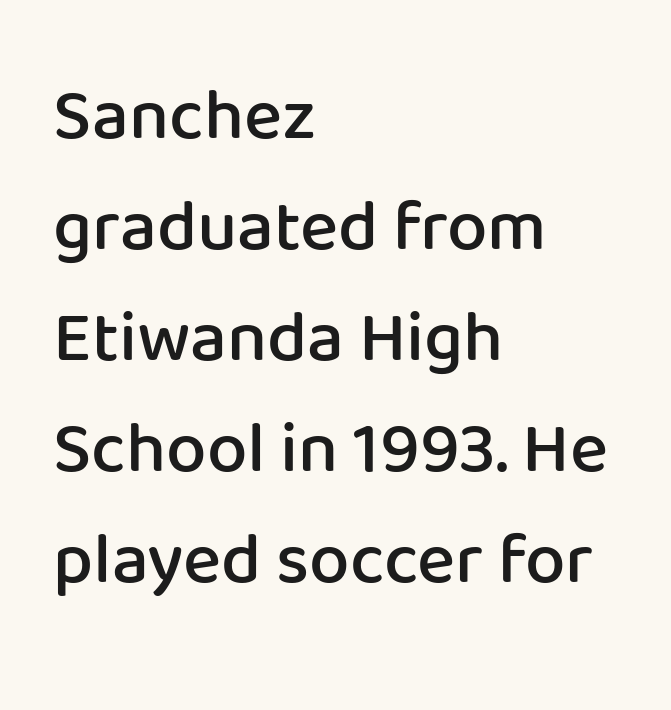
{"serif": "no", "italic": "no", "bold": "semi", "weight": "semibold", "width": "normal", "stroke_contrast": "low", "x_height": "medium", "monospaced": "no", "underline": "no", "align": "left", "line_spacing": "normal", "line_spacing_ratio": 1.54, "letter_spacing": "normal", "letter_spacing_em": 0.0, "glyph_px": 72}
